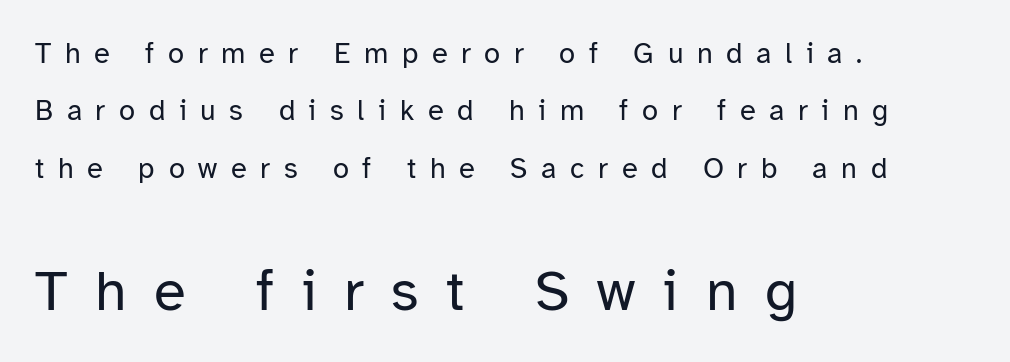
{"serif": "no", "italic": "no", "bold": "no", "weight": "regular", "width": "normal", "stroke_contrast": "low", "x_height": "medium", "monospaced": "no", "underline": "no", "align": "left", "line_spacing": "loose", "line_spacing_ratio": 1.98, "letter_spacing": "wide", "letter_spacing_em": 0.47, "larger_block": "second", "size_ratio": 2.0, "glyph_px": 58}
